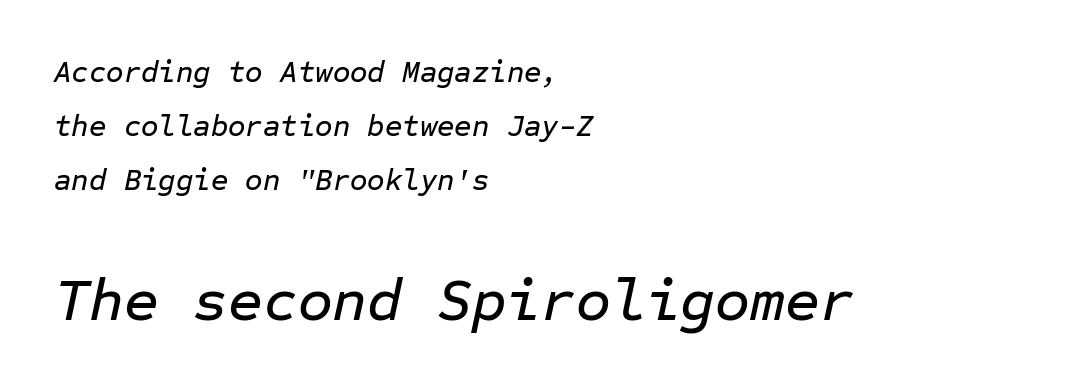
Q: Is the text italic (slanted)? A: Yes, it leans right by about 12 degrees.
Q: Is the text underlined? A: No.
Q: How is the paragraph aligned? A: Left-aligned.
Q: Is the spacing between letters normal or unusually wide? A: Normal.
Q: Which block of text is set in a larger size, the first (top) or the second (bottom)? A: The second (bottom) one.
Q: Width (condensed, normal, or wide)? A: Normal.
Q: Stroke contrast? A: Low.
Q: x-height? A: Medium.
Q: Monospaced? A: Yes.
